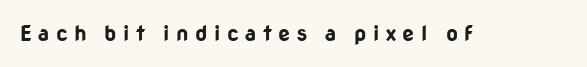
The image shows 21 px bold type, upright; set unusually wide letter spacing (+0.31 em), not underlined.
